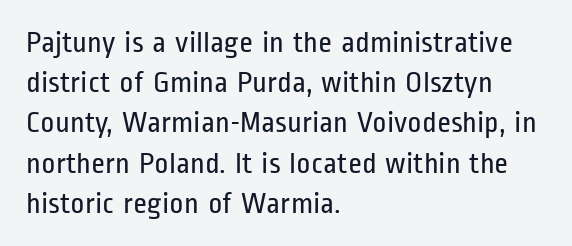
{"serif": "no", "italic": "no", "bold": "no", "weight": "regular", "width": "condensed", "stroke_contrast": "low", "x_height": "medium", "monospaced": "no", "underline": "no", "align": "left", "line_spacing": "normal", "line_spacing_ratio": 1.34, "letter_spacing": "normal", "letter_spacing_em": 0.0, "glyph_px": 30}
